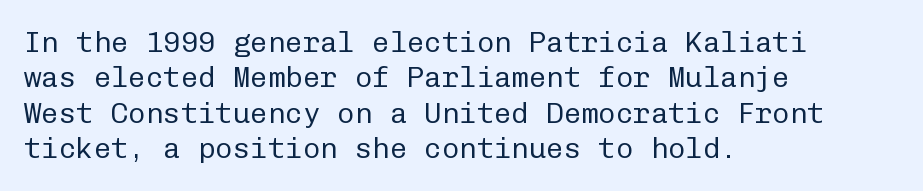
The gap between lines stays unmarked. You could count columns in this text — the font is strictly monospaced. Does the type have serifs? No, each stem ends abruptly. The type sits square on the baseline with zero lean. No extra tracking has been applied to these lines. The paragraph shown leans on its left margin.
